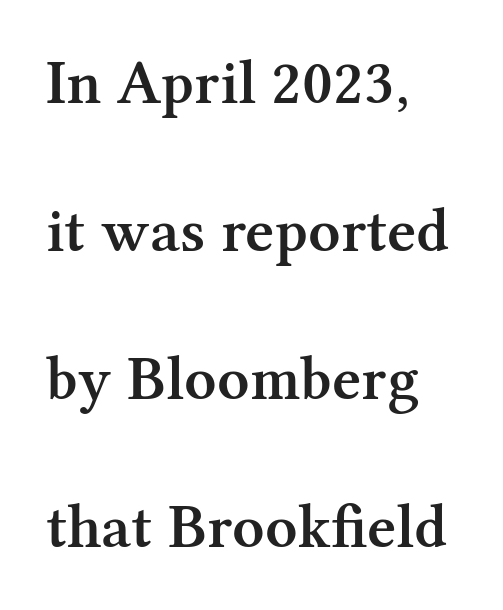
Q: Is the text bold? A: Semi-bold.
Q: Is the text italic (slanted)? A: No, it is upright.
Q: Is the typeface a serif or a sans-serif typeface? A: Serif.
Q: Is the text underlined? A: No.
Q: How is the paragraph aligned? A: Left-aligned.
Q: Is the spacing between letters normal or unusually wide? A: Normal.
Q: Is the spacing between lines tight, normal or loose? A: Loose.
Q: Width (condensed, normal, or wide)? A: Normal.
Q: Stroke contrast? A: Medium.
Q: x-height? A: Medium.
Q: Monospaced? A: No.
